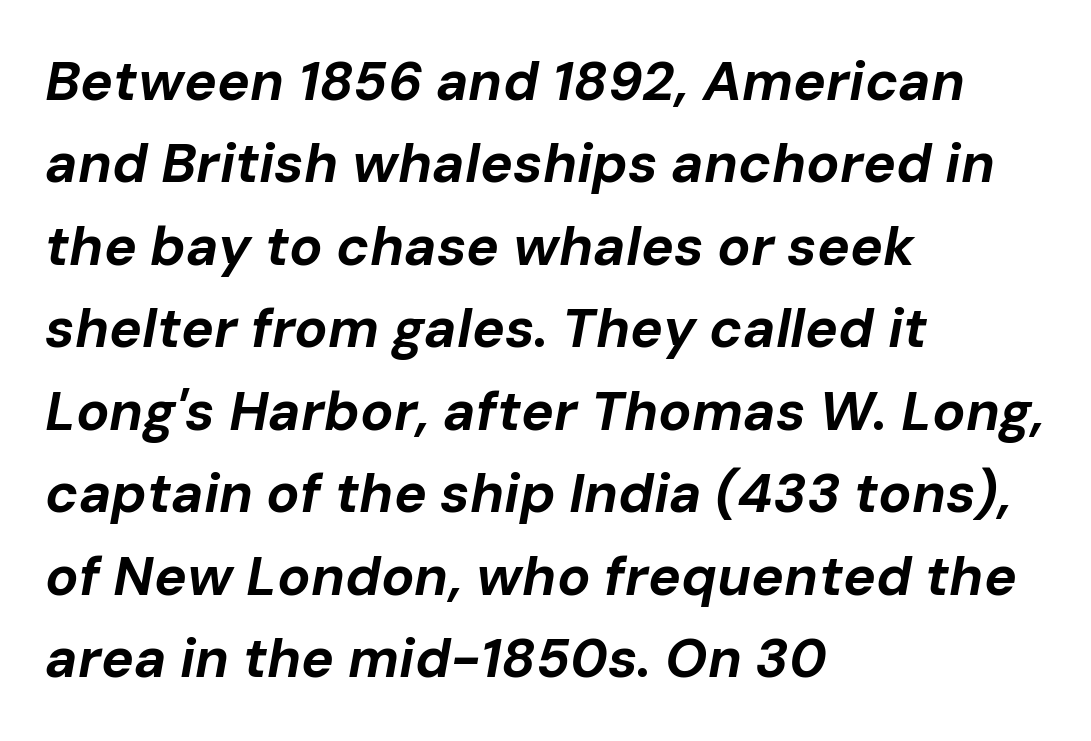
The image shows 55 px bold type, italic (leaning right); set left-aligned, normal line spacing (1.5x), normal letter spacing, not underlined; low stroke contrast and a medium x-height.
